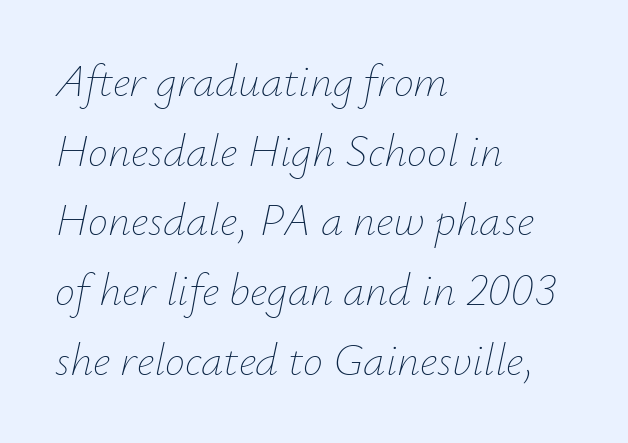
Q: Is the text bold? A: No.
Q: Is the text italic (slanted)? A: Yes, it leans right by about 12 degrees.
Q: Is the text underlined? A: No.
Q: How is the paragraph aligned? A: Left-aligned.
Q: Is the spacing between letters normal or unusually wide? A: Normal.
Q: Is the spacing between lines tight, normal or loose? A: Normal.
Q: Width (condensed, normal, or wide)? A: Normal.
Q: Stroke contrast? A: Low.
Q: x-height? A: Small.
Q: Monospaced? A: No.
